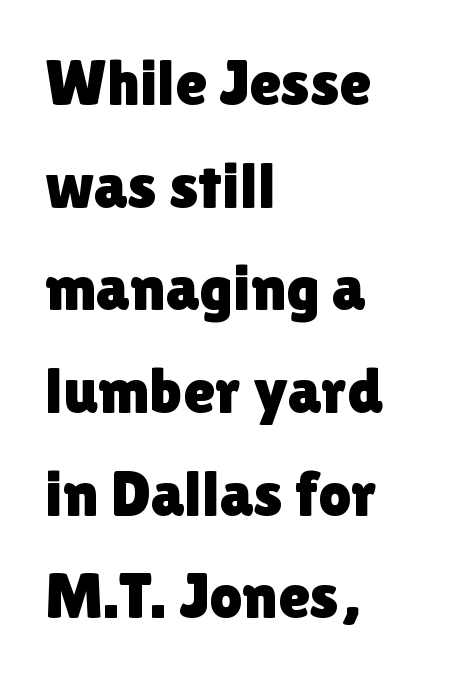
Q: Is the text italic (slanted)? A: No, it is upright.
Q: Is the typeface a serif or a sans-serif typeface? A: Sans-serif.
Q: Is the text underlined? A: No.
Q: How is the paragraph aligned? A: Left-aligned.
Q: Is the spacing between letters normal or unusually wide? A: Normal.
Q: Is the spacing between lines tight, normal or loose? A: Normal.
Q: Width (condensed, normal, or wide)? A: Normal.
Q: Stroke contrast? A: Low.
Q: x-height? A: Medium.
Q: Monospaced? A: No.
